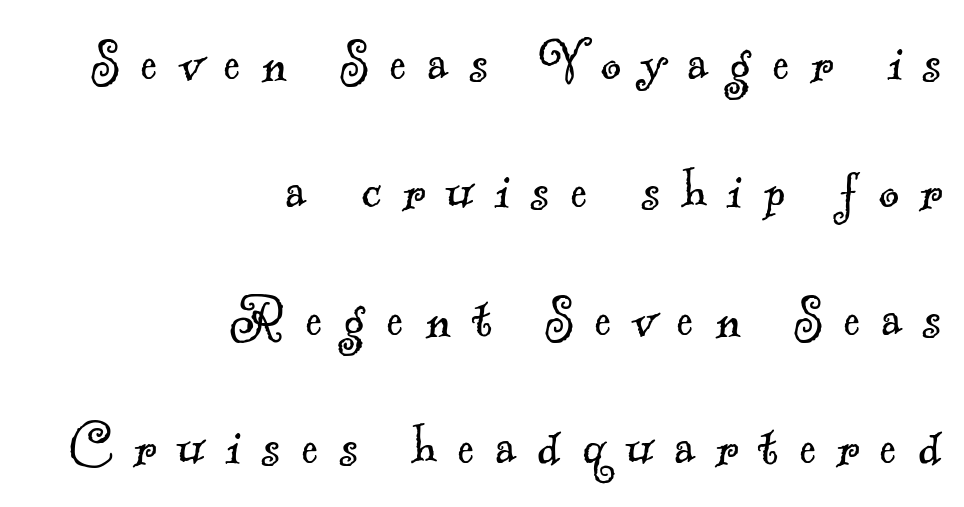
The image shows 63 px light serif type; set right-aligned, loose line spacing (2.03x), unusually wide letter spacing (+0.34 em), not underlined; a small x-height.
